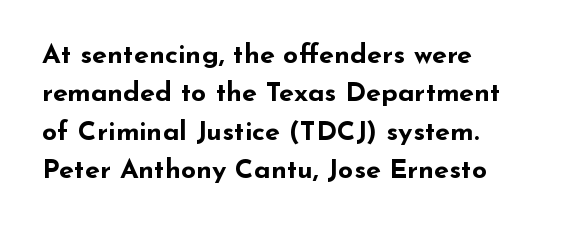
Q: Is the text bold? A: Yes.
Q: Is the text italic (slanted)? A: No, it is upright.
Q: Is the text underlined? A: No.
Q: How is the paragraph aligned? A: Left-aligned.
Q: Is the spacing between letters normal or unusually wide? A: Normal.
Q: Is the spacing between lines tight, normal or loose? A: Normal.
